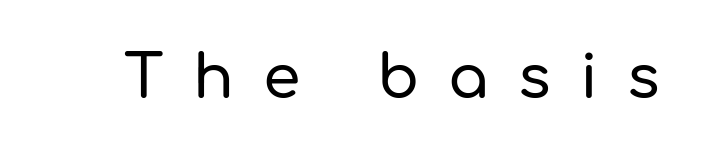
Q: Is the text italic (slanted)? A: No, it is upright.
Q: Is the typeface a serif or a sans-serif typeface? A: Sans-serif.
Q: Is the text underlined? A: No.
Q: Is the spacing between letters normal or unusually wide? A: Unusually wide.
Q: Width (condensed, normal, or wide)? A: Normal.
Q: Stroke contrast? A: Low.
Q: x-height? A: Medium.
Q: Monospaced? A: No.
